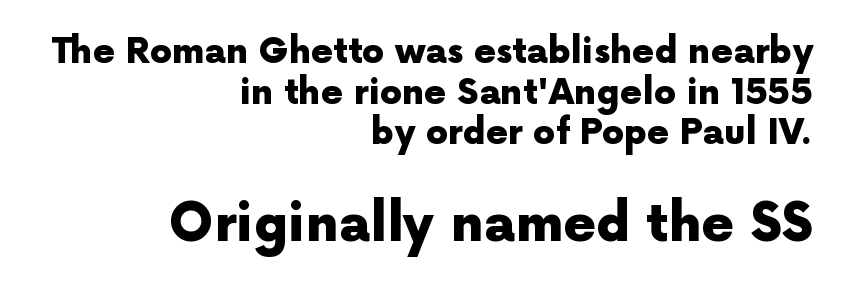
The image shows 52 px heavy sans-serif type, upright; set right-aligned, line spacing 1.16x, normal letter spacing, not underlined; the second (bottom) block is 1.49x larger; a medium x-height.
